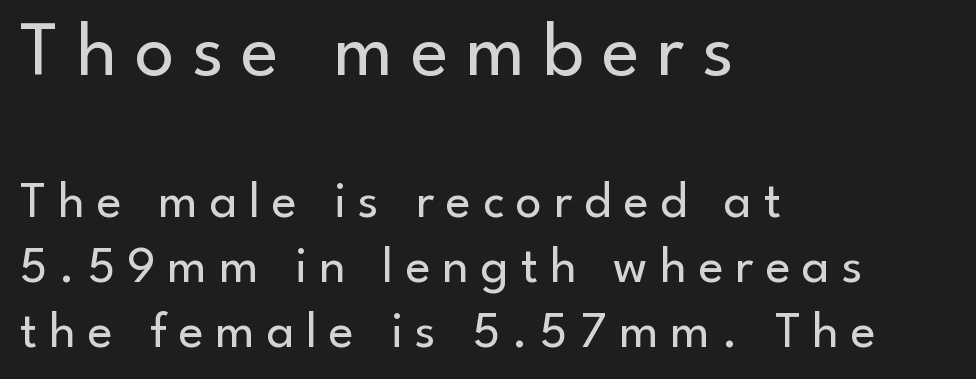
{"serif": "no", "italic": "no", "bold": "no", "weight": "regular", "width": "normal", "stroke_contrast": "low", "x_height": "small", "monospaced": "no", "underline": "no", "align": "left", "line_spacing": "normal", "line_spacing_ratio": 1.25, "letter_spacing": "wide", "letter_spacing_em": 0.23, "larger_block": "first", "size_ratio": 1.5, "glyph_px": 78}
